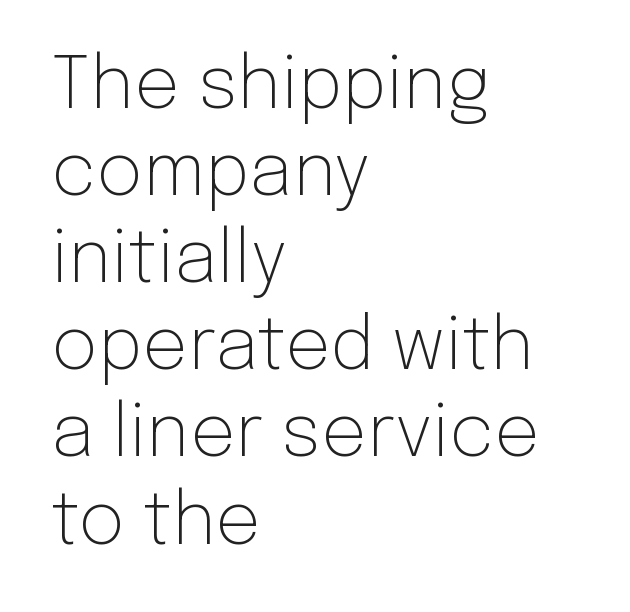
The type is set solid horizontally, with unmodified tracking. The typeface chosen for these lines omits serifs. Ascenders rise straight up at ninety degrees. Plain, unruled lines of type.
